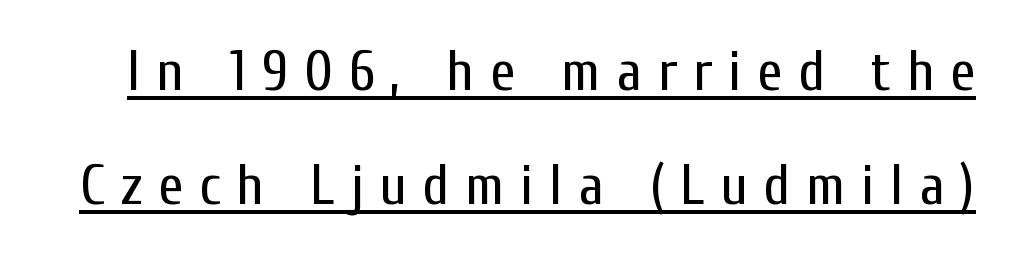
The image shows 57 px regular-weight, condensed sans-serif type, upright; set loose line spacing (2.0x), unusually wide letter spacing (+0.28 em), underlined; low stroke contrast and a medium x-height.
